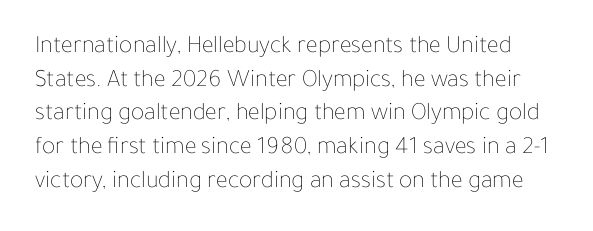
Q: Is the text bold? A: No.
Q: Is the text italic (slanted)? A: No, it is upright.
Q: Is the text underlined? A: No.
Q: Is the spacing between letters normal or unusually wide? A: Normal.
Q: Is the spacing between lines tight, normal or loose? A: Normal.
